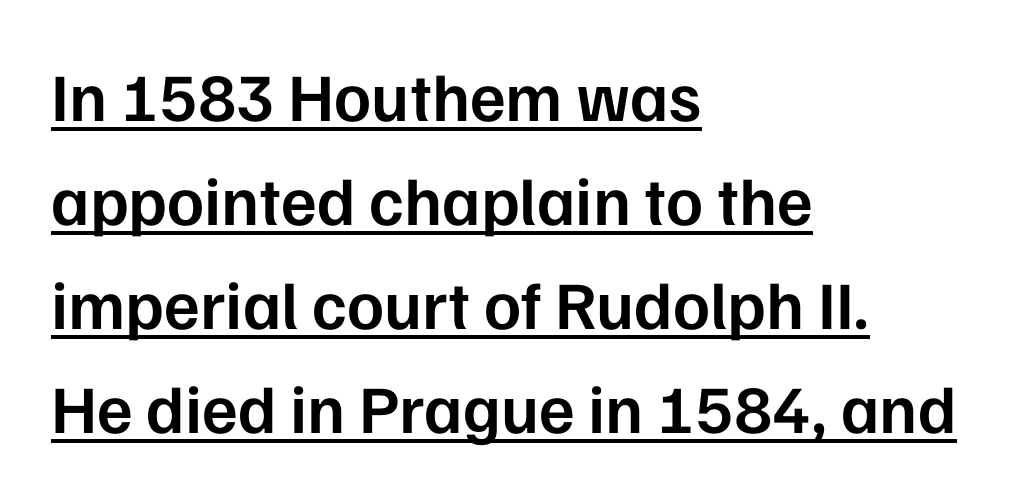
The image shows 68 px semibold sans-serif type, upright; set left-aligned, normal line spacing (1.53x), normal letter spacing, underlined; low stroke contrast and a medium x-height.
